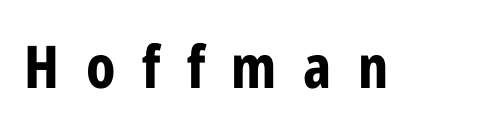
{"serif": "no", "italic": "no", "bold": "yes", "weight": "bold", "width": "condensed", "stroke_contrast": "low", "x_height": "medium", "monospaced": "no", "underline": "no", "letter_spacing": "wide", "letter_spacing_em": 0.45, "glyph_px": 59}
